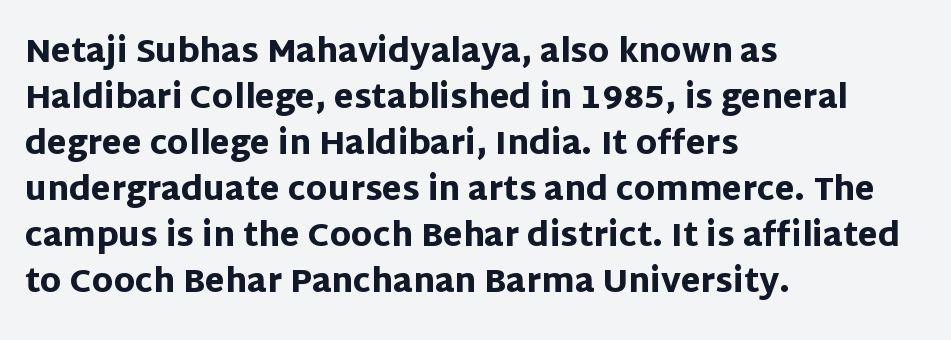
To sum up the face: it is a sans, with no serifs. Horizontal alignment here is leftward, the default for most running prose. A full-strength bold gives these letters their thick strokes. What's the leading like? Ordinary, nothing unusual. Here the designer chose a conventional face with non-uniform glyph widths.
